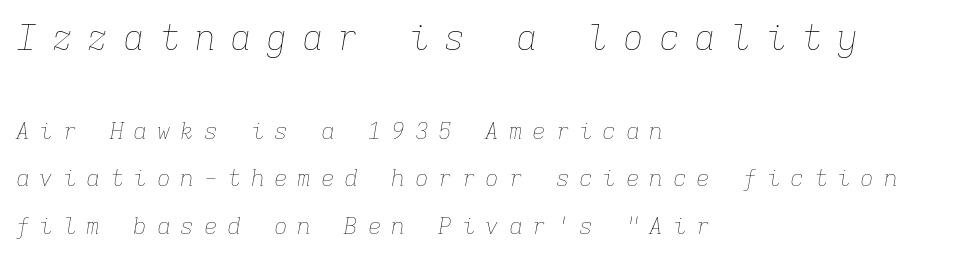
Q: Is the text bold? A: No.
Q: Is the text italic (slanted)? A: Yes, it leans right by about 9 degrees.
Q: Is the text underlined? A: No.
Q: How is the paragraph aligned? A: Left-aligned.
Q: Is the spacing between letters normal or unusually wide? A: Unusually wide.
Q: Is the spacing between lines tight, normal or loose? A: Loose.
Q: Which block of text is set in a larger size, the first (top) or the second (bottom)? A: The first (top) one.
Q: Width (condensed, normal, or wide)? A: Normal.
Q: Stroke contrast? A: Low.
Q: x-height? A: Medium.
Q: Monospaced? A: Yes.
